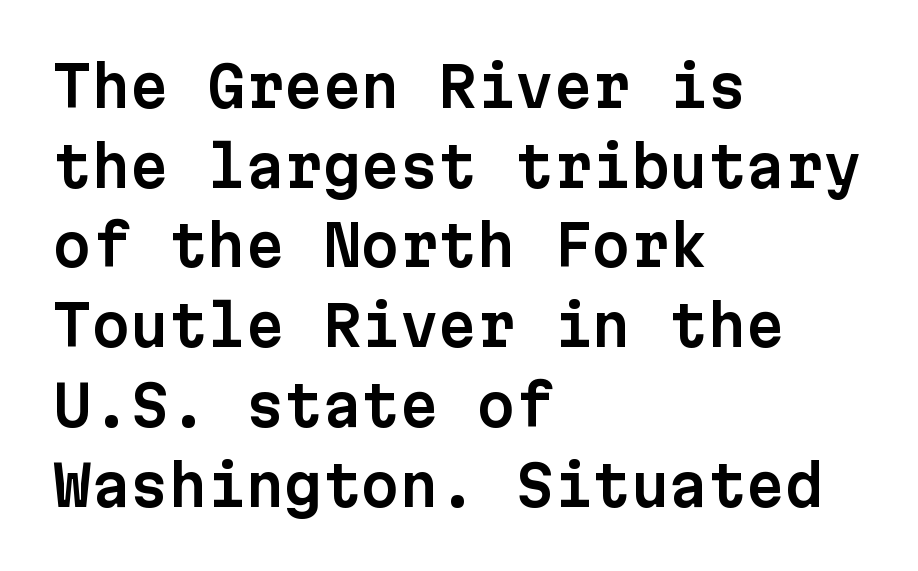
The image shows 55 px sans-serif type, upright, monospaced; set left-aligned, normal line spacing (1.45x), normal letter spacing, not underlined; low stroke contrast and a medium x-height.
